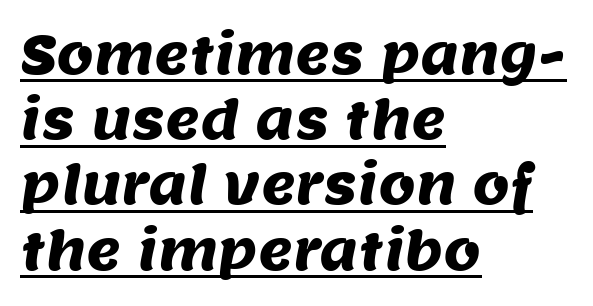
The image shows 53 px sans-serif type; set left-aligned, line spacing 1.23x, normal letter spacing, underlined; medium stroke contrast and a large x-height.
